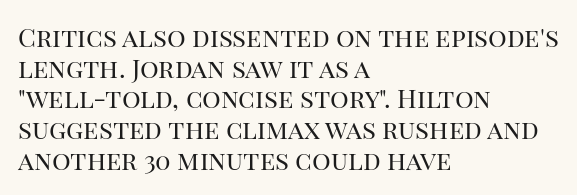
{"italic": "no", "bold": "no", "underline": "no", "align": "left", "line_spacing_ratio": 1.18, "letter_spacing": "normal", "letter_spacing_em": 0.0, "glyph_px": 26}
